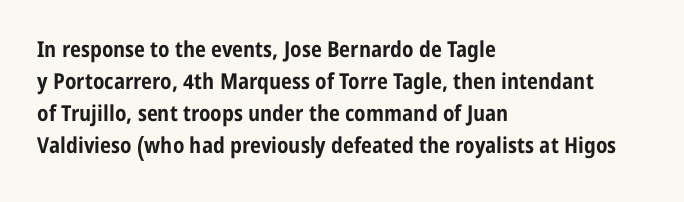
Q: Is the text bold? A: Yes.
Q: Is the text italic (slanted)? A: No, it is upright.
Q: Is the text underlined? A: No.
Q: How is the paragraph aligned? A: Left-aligned.
Q: Is the spacing between letters normal or unusually wide? A: Normal.
Q: Is the spacing between lines tight, normal or loose? A: Normal.
